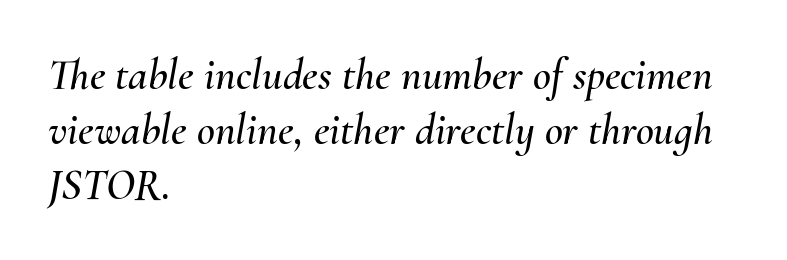
{"italic": "yes", "lean": "right", "slant_degrees": 10, "width": "normal", "stroke_contrast": "medium", "x_height": "small", "monospaced": "no", "underline": "no", "align": "left", "line_spacing": "normal", "line_spacing_ratio": 1.25, "letter_spacing": "normal", "letter_spacing_em": 0.0, "glyph_px": 44}
